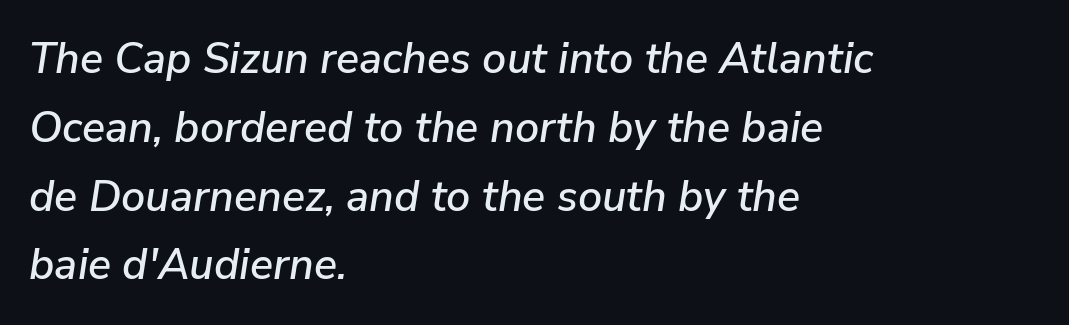
Q: Is the text italic (slanted)? A: Yes, it leans right by about 9 degrees.
Q: Is the text underlined? A: No.
Q: How is the paragraph aligned? A: Left-aligned.
Q: Is the spacing between letters normal or unusually wide? A: Normal.
Q: Is the spacing between lines tight, normal or loose? A: Normal.
Q: Width (condensed, normal, or wide)? A: Normal.
Q: Stroke contrast? A: Low.
Q: x-height? A: Medium.
Q: Monospaced? A: No.
